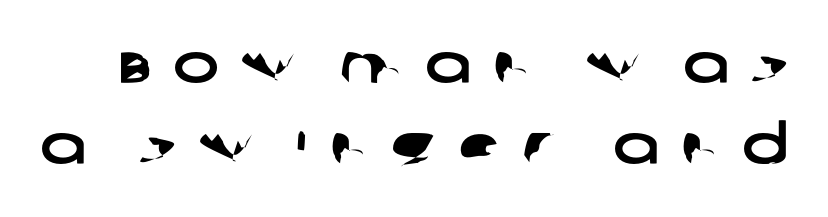
{"serif": "no", "width": "wide", "stroke_contrast": "low", "x_height": "large", "monospaced": "no", "underline": "no", "line_spacing": "normal", "line_spacing_ratio": 1.47, "letter_spacing": "wide", "letter_spacing_em": 0.39, "glyph_px": 55}
